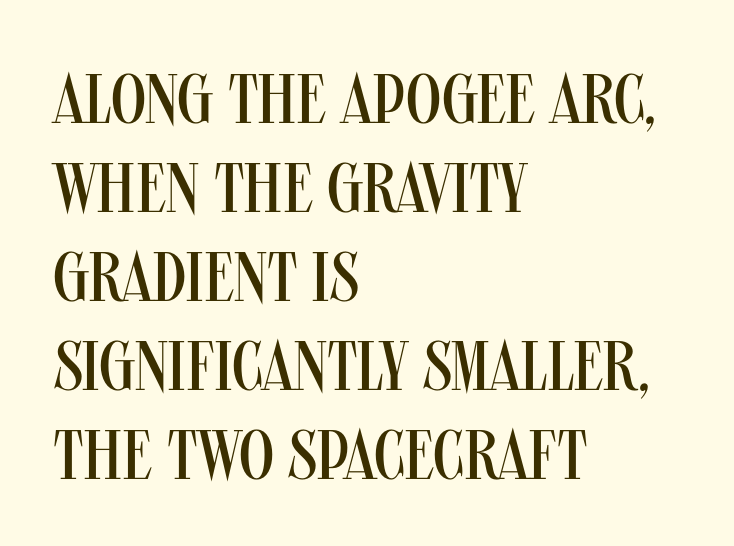
The rendering keeps characters at their native spacing. Check where the strokes stop: nothing finishes them off — pure sans. The baseline area is clear. Whoever set this chose a conventional vertical rhythm. The letters stand straight up with perfectly vertical stems. On a weight scale, this lands at 450 or below.
